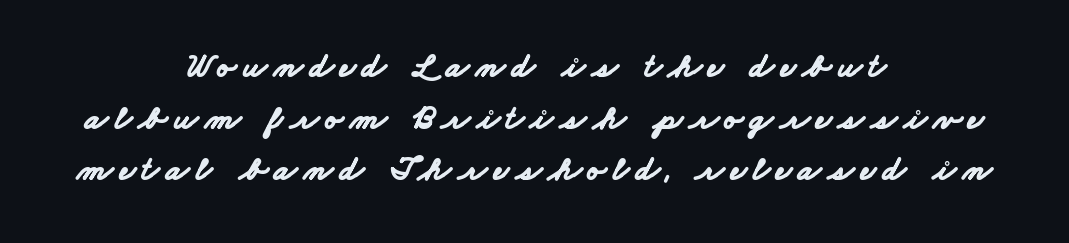
{"serif": "no", "bold": "yes", "weight": "bold", "width": "wide", "stroke_contrast": "low", "x_height": "small", "monospaced": "no", "underline": "no", "align": "center", "line_spacing": "normal", "line_spacing_ratio": 1.52, "glyph_px": 34}
